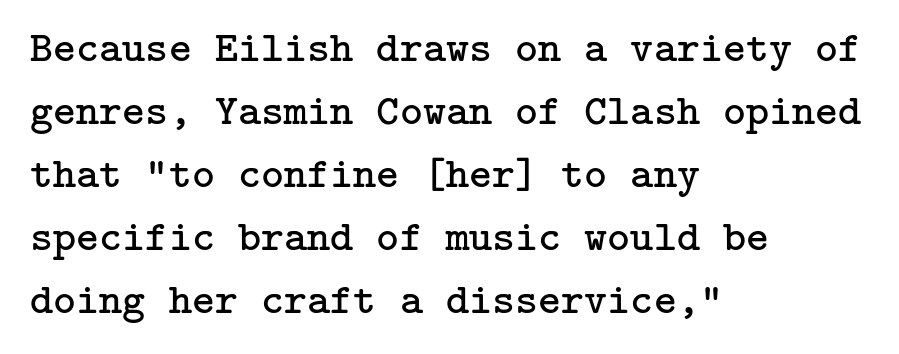
{"serif": "yes", "italic": "no", "bold": "no", "weight": "regular", "width": "normal", "stroke_contrast": "low", "x_height": "medium", "underline": "no", "align": "left", "line_spacing": "normal", "line_spacing_ratio": 1.43, "letter_spacing": "normal", "letter_spacing_em": 0.0, "glyph_px": 44}
